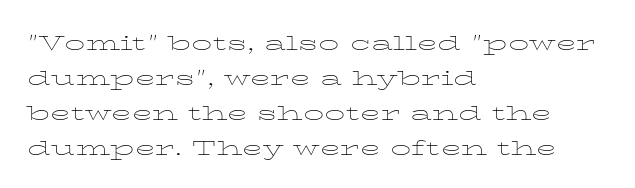
Q: Is the text bold? A: No.
Q: Is the text italic (slanted)? A: No, it is upright.
Q: Is the text underlined? A: No.
Q: How is the paragraph aligned? A: Left-aligned.
Q: Is the spacing between letters normal or unusually wide? A: Normal.
Q: Is the spacing between lines tight, normal or loose? A: Normal.
